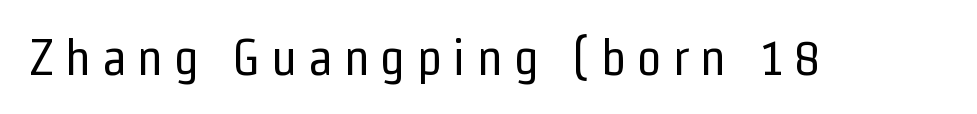
{"serif": "no", "italic": "no", "bold": "no", "weight": "regular", "width": "condensed", "stroke_contrast": "low", "x_height": "medium", "monospaced": "no", "underline": "no", "letter_spacing": "wide", "letter_spacing_em": 0.2, "glyph_px": 51}
